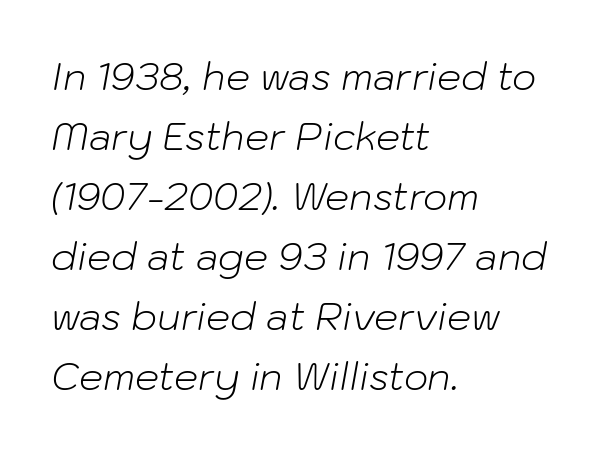
Q: Is the text bold? A: No.
Q: Is the text italic (slanted)? A: Yes, it leans right by about 10 degrees.
Q: Is the text underlined? A: No.
Q: How is the paragraph aligned? A: Left-aligned.
Q: Is the spacing between letters normal or unusually wide? A: Normal.
Q: Is the spacing between lines tight, normal or loose? A: Normal.
Q: Width (condensed, normal, or wide)? A: Normal.
Q: Stroke contrast? A: Low.
Q: x-height? A: Medium.
Q: Monospaced? A: No.
